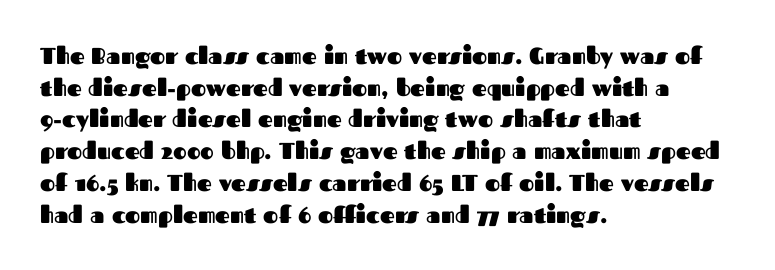
Q: Is the text bold? A: Yes.
Q: Is the text italic (slanted)? A: No, it is upright.
Q: Is the text underlined? A: No.
Q: How is the paragraph aligned? A: Left-aligned.
Q: Is the spacing between letters normal or unusually wide? A: Normal.
Q: Is the spacing between lines tight, normal or loose? A: Normal.
